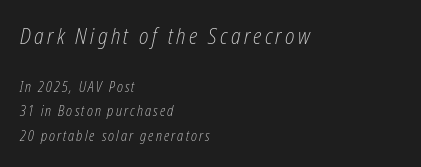
The words here are not underlined. Each stroke keeps to a modest, everyday thickness or less. Between these two stacked blocks, the higher one wins on size. Italic? Definitely — the glyphs are oblique. The rag falls on the right side of this text block.
